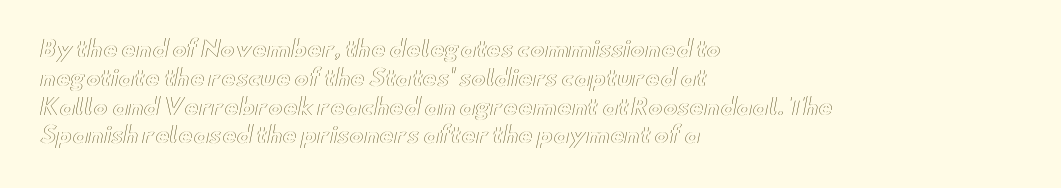
Descender tails drop into unmarked territory. Horizontal alignment here is leftward, the default for most running prose. Does extra space separate the letters? No, they use regular spacing. Evenly set lines give the paragraph a standard silhouette.
